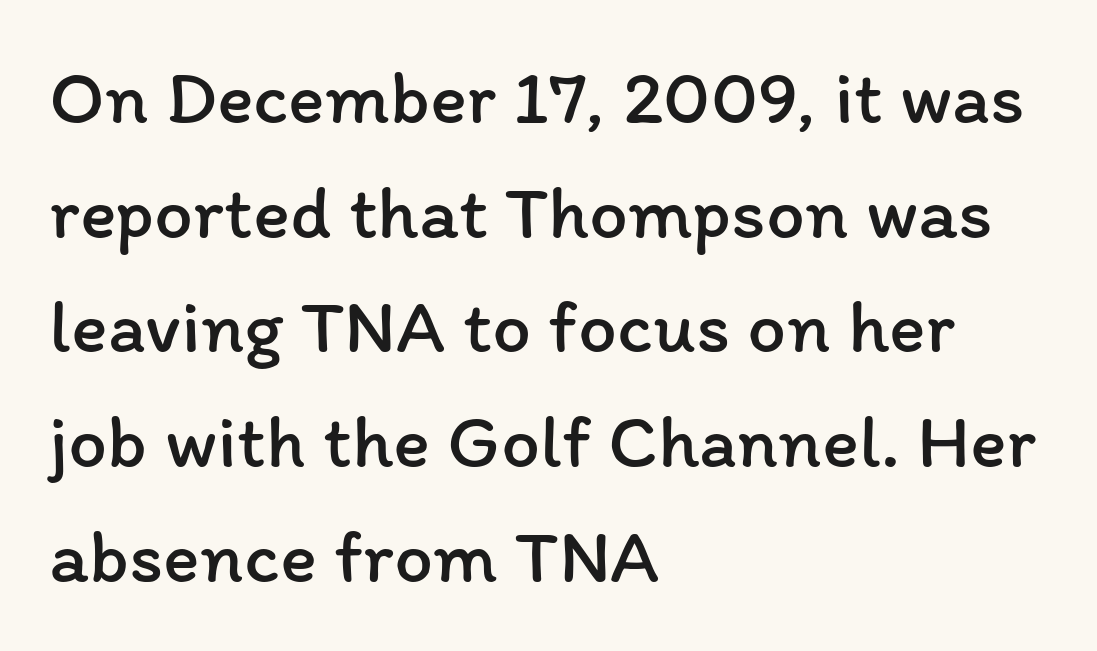
The image shows 77 px regular-weight type, upright; set left-aligned, normal line spacing (1.49x), normal letter spacing, not underlined; low stroke contrast and a medium x-height.
